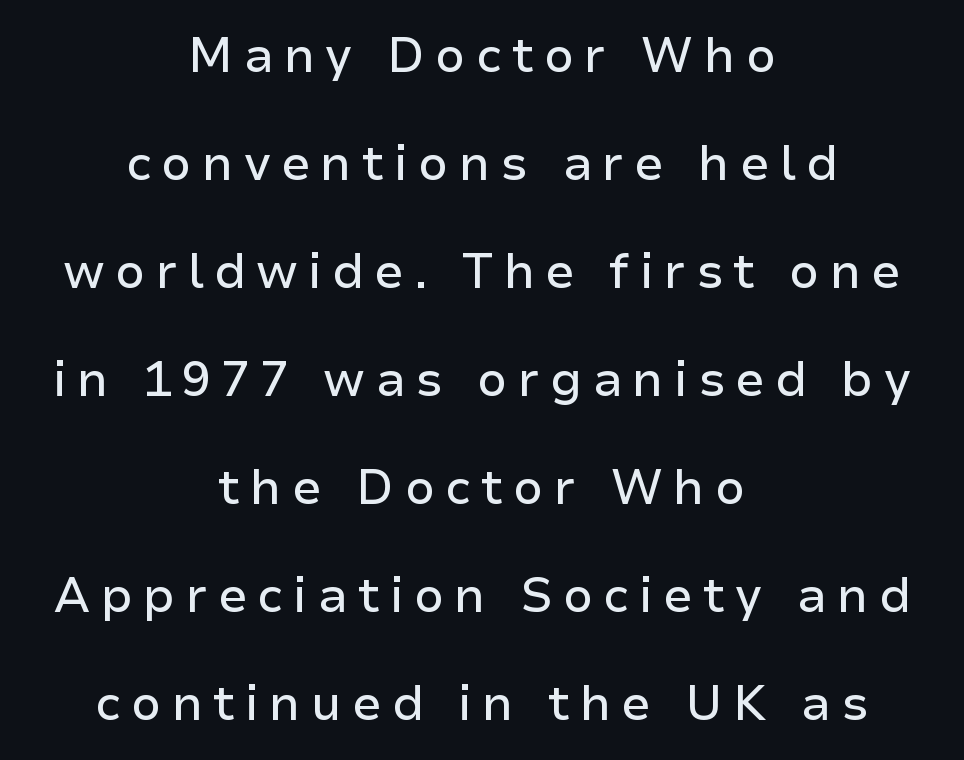
{"serif": "no", "italic": "no", "width": "normal", "stroke_contrast": "low", "x_height": "medium", "monospaced": "no", "underline": "no", "align": "center", "line_spacing": "loose", "line_spacing_ratio": 2.25, "letter_spacing": "wide", "letter_spacing_em": 0.21, "glyph_px": 48}
